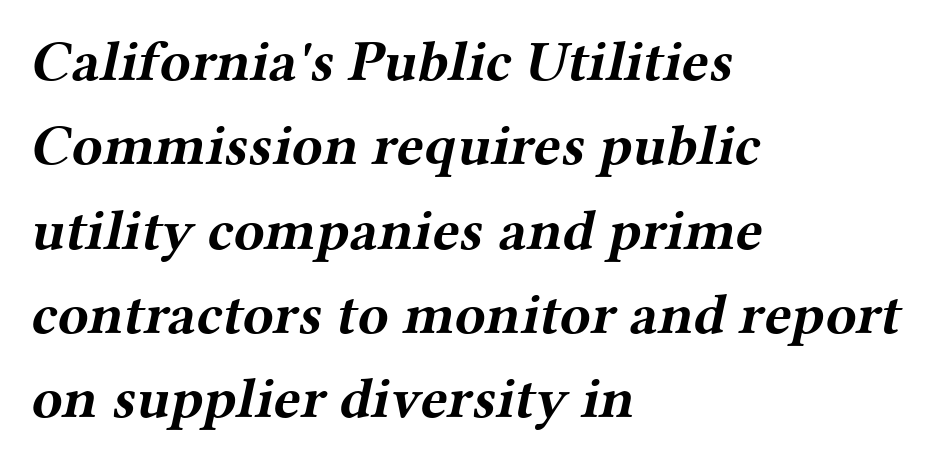
Chunky letters — that's bold for sure. The rows are spaced the way most documents space them. Here the designer chose a conventional face with non-uniform glyph widths. Each letter's strokes conclude with small projecting serifs.
